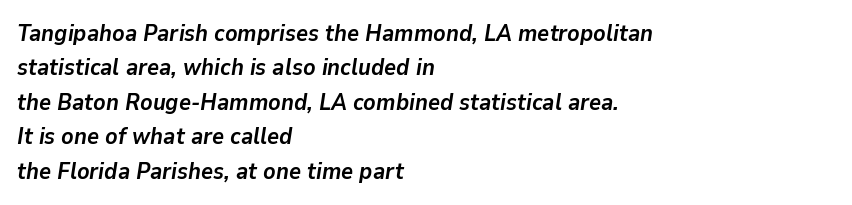
{"italic": "yes", "lean": "right", "slant_degrees": 9, "bold": "yes", "underline": "no", "align": "left", "line_spacing": "normal", "line_spacing_ratio": 1.5, "letter_spacing": "normal", "letter_spacing_em": 0.0, "glyph_px": 23}
